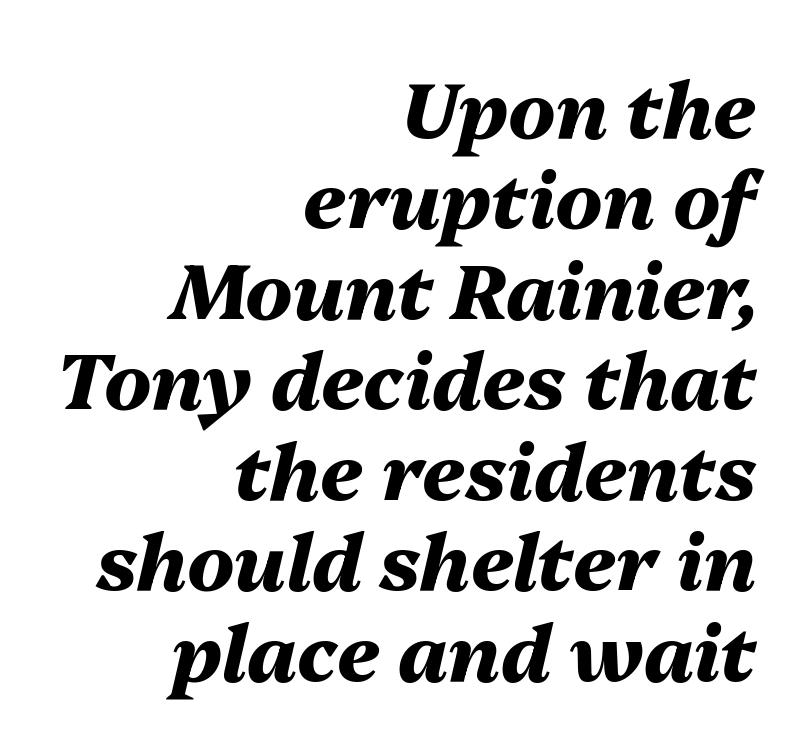
Does the copy run flush right? Yes — the right margin is perfectly even. The rendering uses natural spacing where letterforms have individual widths. Glance below the letters and you will spot only blank space. Looking at the ascenders, they clearly lean.
